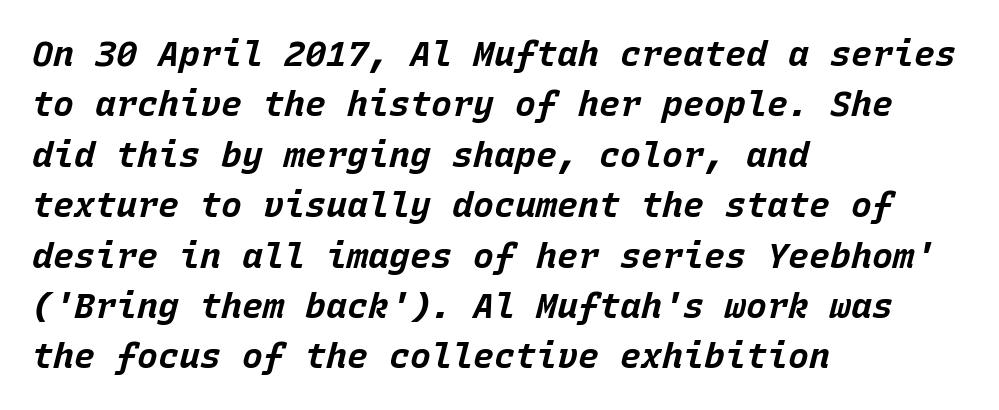
Q: Is the text bold? A: Yes.
Q: Is the text italic (slanted)? A: Yes, it leans right by about 15 degrees.
Q: Is the text underlined? A: No.
Q: How is the paragraph aligned? A: Left-aligned.
Q: Is the spacing between letters normal or unusually wide? A: Normal.
Q: Is the spacing between lines tight, normal or loose? A: Normal.
Q: Width (condensed, normal, or wide)? A: Normal.
Q: Stroke contrast? A: Low.
Q: x-height? A: Large.
Q: Monospaced? A: Yes.
